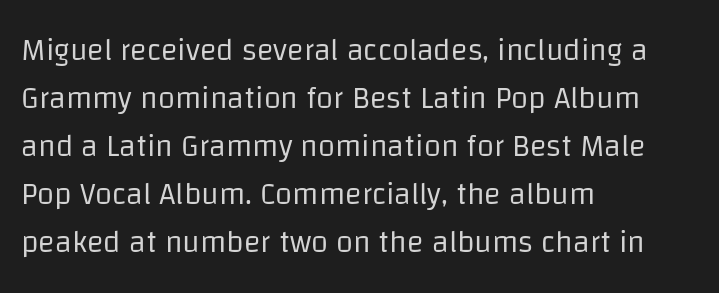
{"serif": "no", "italic": "no", "bold": "no", "weight": "regular", "width": "normal", "stroke_contrast": "low", "x_height": "large", "monospaced": "no", "underline": "no", "align": "left", "line_spacing": "normal", "line_spacing_ratio": 1.55, "letter_spacing": "normal", "letter_spacing_em": 0.0, "glyph_px": 31}
